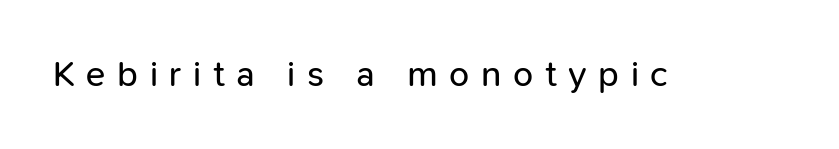
Do the letters lean? They stand straight. The space directly below the letters is spotless. Here the designer chose a conventional face with non-uniform glyph widths. Is this a heavy cut? Hardly; it is regular or lighter.
